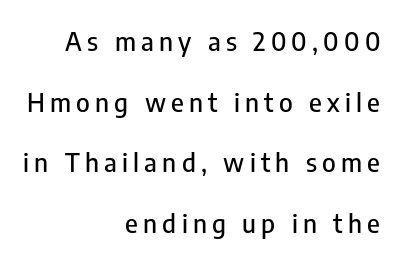
Q: Is the text italic (slanted)? A: No, it is upright.
Q: Is the text underlined? A: No.
Q: How is the paragraph aligned? A: Right-aligned.
Q: Is the spacing between letters normal or unusually wide? A: Unusually wide.
Q: Is the spacing between lines tight, normal or loose? A: Loose.
